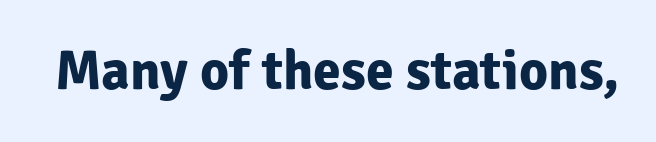
Q: Is the text bold? A: Yes.
Q: Is the text italic (slanted)? A: No, it is upright.
Q: Is the typeface a serif or a sans-serif typeface? A: Sans-serif.
Q: Is the text underlined? A: No.
Q: Is the spacing between letters normal or unusually wide? A: Normal.
Q: Width (condensed, normal, or wide)? A: Normal.
Q: Stroke contrast? A: Low.
Q: x-height? A: Medium.
Q: Monospaced? A: No.
